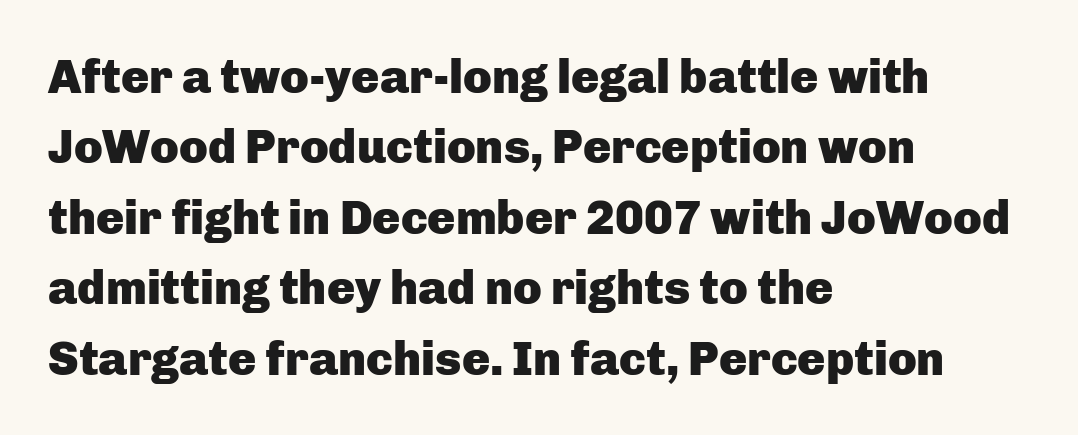
The image shows 47 px heavy sans-serif type, upright; set left-aligned, normal line spacing (1.5x), normal letter spacing, not underlined; low stroke contrast and a medium x-height.
